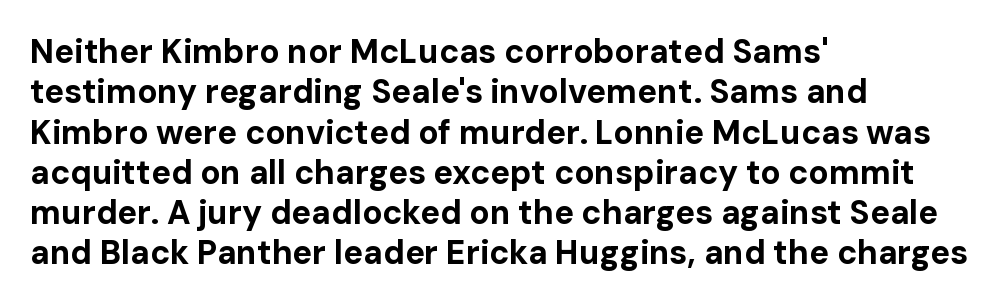
Anything drawn beneath the words? Only blank space. Looks like regular typesetting: each glyph gets only the width it needs. Nothing unusual about the tracking: characters are spaced as the font intends. Does the type have serifs? No, each stem ends abruptly. Is there any slant? The stems are plumb. Is the type bold? Yes — the strokes are clearly thick and heavy.
